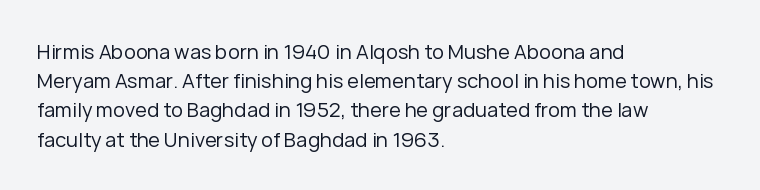
Q: Is the text bold? A: No.
Q: Is the text italic (slanted)? A: No, it is upright.
Q: Is the text underlined? A: No.
Q: How is the paragraph aligned? A: Left-aligned.
Q: Is the spacing between letters normal or unusually wide? A: Normal.
Q: Is the spacing between lines tight, normal or loose? A: Normal.
